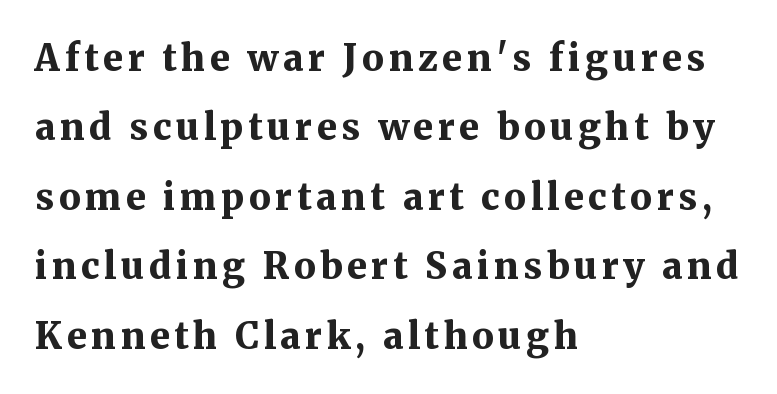
The image shows 36 px bold serif type, upright; set left-aligned, loose line spacing (1.93x), not underlined; medium stroke contrast and a medium x-height.
